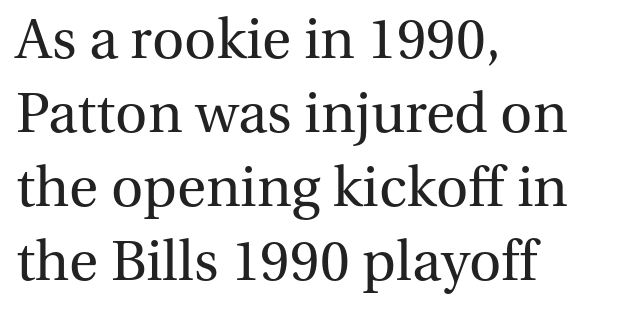
The image shows 56 px regular-weight serif type, upright; set left-aligned, normal line spacing (1.32x), normal letter spacing, not underlined; medium stroke contrast and a medium x-height.
